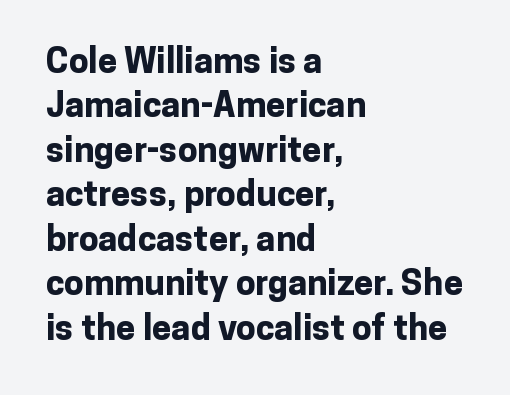
{"serif": "no", "italic": "no", "bold": "yes", "weight": "bold", "width": "normal", "stroke_contrast": "low", "x_height": "medium", "monospaced": "no", "underline": "no", "align": "left", "line_spacing": "normal", "line_spacing_ratio": 1.27, "letter_spacing": "normal", "letter_spacing_em": 0.0, "glyph_px": 35}
